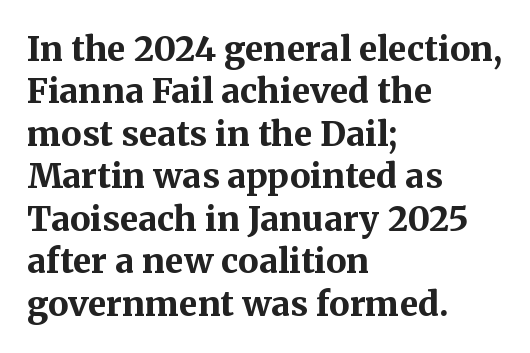
The image shows 34 px bold serif type, upright; set left-aligned, normal line spacing (1.25x), normal letter spacing, not underlined; medium stroke contrast and a medium x-height.
